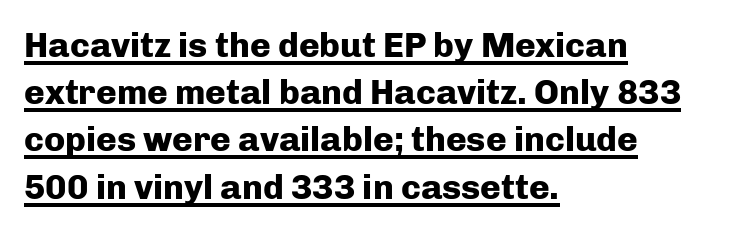
The image shows 35 px heavy sans-serif type, upright; set left-aligned, normal line spacing (1.35x), normal letter spacing, underlined; low stroke contrast and a medium x-height.
